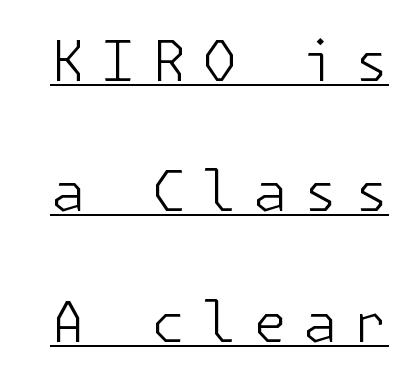
The image shows 55 px light sans-serif type, upright; set loose line spacing (2.37x), unusually wide letter spacing (+0.3 em), underlined; low stroke contrast and a medium x-height.
